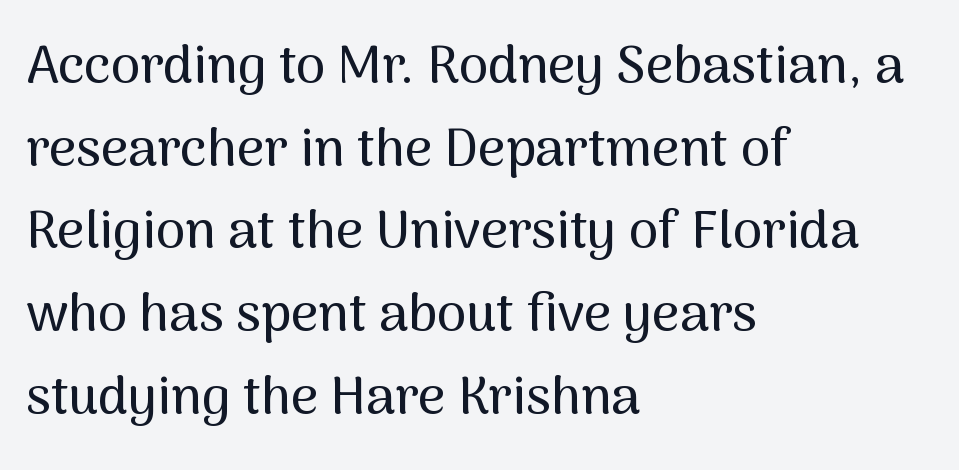
Does the leading feel generous? No, just average. Looks like regular typesetting: each glyph gets only the width it needs. Honestly, there is no underline to notice here at all. Serif or sans? Sans — the stroke terminals are bare.
